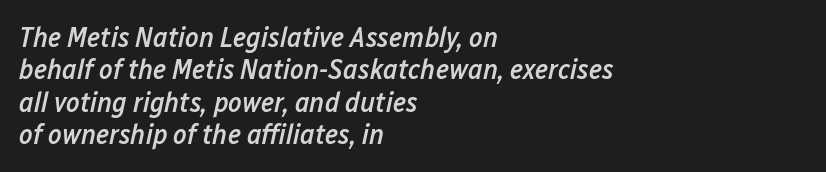
The image shows 29 px semibold, condensed type, italic (leaning right); set left-aligned, tight line spacing (1.12x), normal letter spacing, not underlined; low stroke contrast and a medium x-height.
